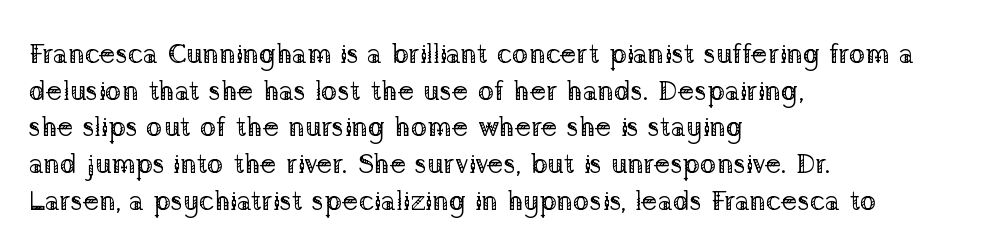
{"serif": "yes", "italic": "no", "bold": "no", "weight": "regular", "width": "normal", "stroke_contrast": "low", "x_height": "medium", "monospaced": "no", "underline": "no", "align": "left", "line_spacing": "normal", "line_spacing_ratio": 1.31, "letter_spacing": "normal", "letter_spacing_em": 0.0, "glyph_px": 28}
